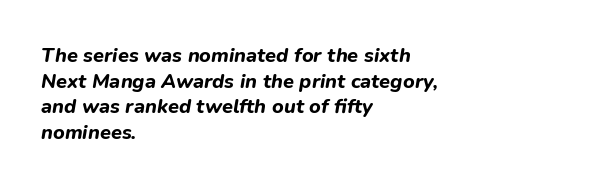
The image shows 20 px bold type, italic (leaning right); set left-aligned, normal line spacing (1.28x), normal letter spacing, not underlined.
